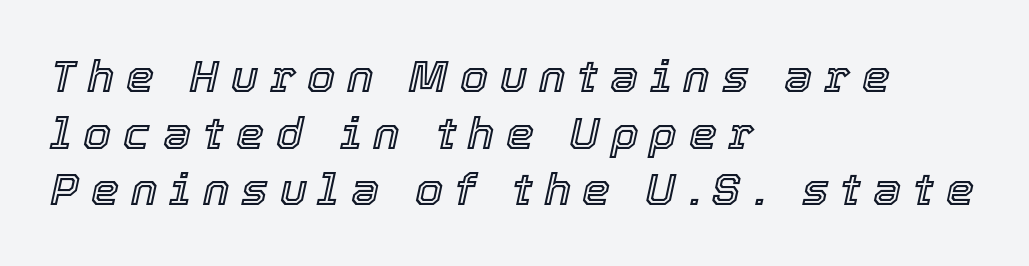
{"italic": "yes", "lean": "right", "slant_degrees": 12, "width": "normal", "x_height": "medium", "monospaced": "no", "underline": "no", "align": "left", "line_spacing": "normal", "line_spacing_ratio": 1.26, "letter_spacing": "wide", "letter_spacing_em": 0.26, "glyph_px": 45}
